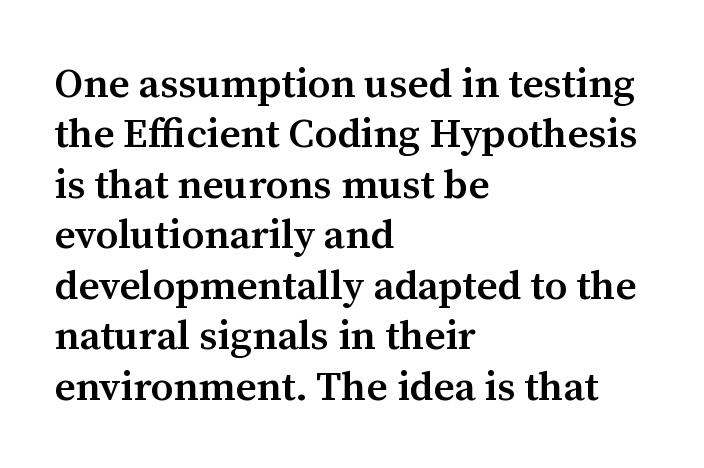
Q: Is the text bold? A: Semi-bold.
Q: Is the text italic (slanted)? A: No, it is upright.
Q: Is the typeface a serif or a sans-serif typeface? A: Serif.
Q: Is the text underlined? A: No.
Q: How is the paragraph aligned? A: Left-aligned.
Q: Is the spacing between letters normal or unusually wide? A: Normal.
Q: Width (condensed, normal, or wide)? A: Normal.
Q: Stroke contrast? A: Medium.
Q: x-height? A: Medium.
Q: Monospaced? A: No.
